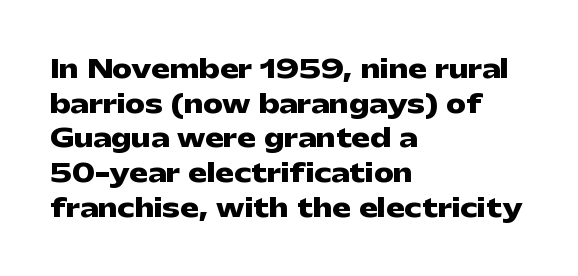
The image shows 25 px bold type, upright; set left-aligned, normal line spacing (1.39x), normal letter spacing, not underlined.
